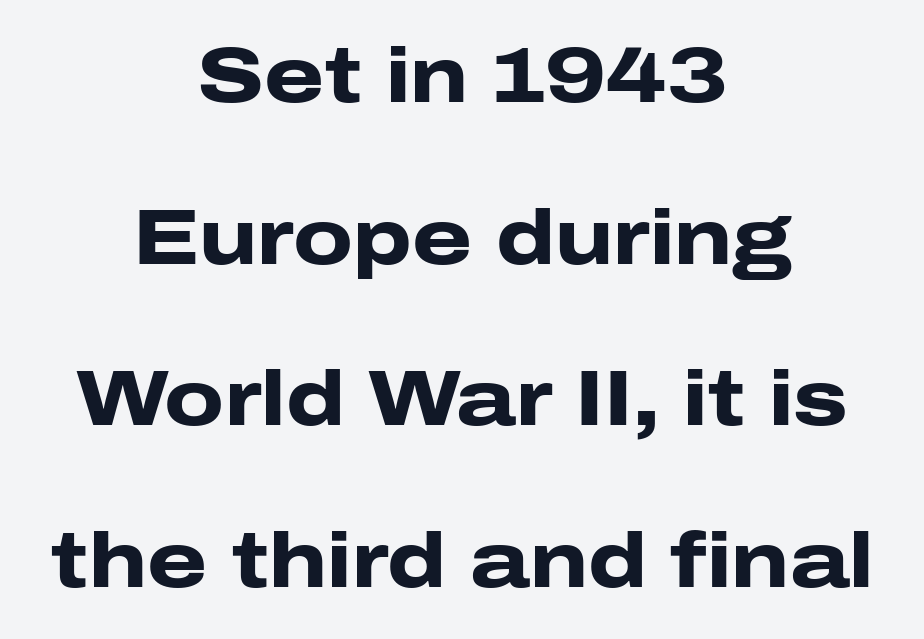
Q: Is the text bold? A: Yes.
Q: Is the text italic (slanted)? A: No, it is upright.
Q: Is the typeface a serif or a sans-serif typeface? A: Sans-serif.
Q: Is the text underlined? A: No.
Q: How is the paragraph aligned? A: Centered.
Q: Is the spacing between letters normal or unusually wide? A: Normal.
Q: Is the spacing between lines tight, normal or loose? A: Loose.
Q: Width (condensed, normal, or wide)? A: Wide.
Q: Stroke contrast? A: Low.
Q: x-height? A: Medium.
Q: Monospaced? A: No.
